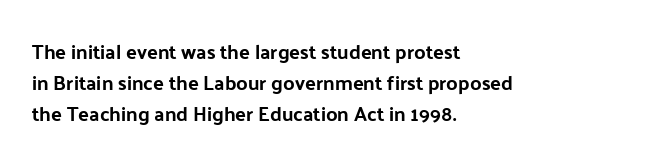
{"italic": "no", "underline": "no", "align": "left", "line_spacing": "normal", "line_spacing_ratio": 1.55, "letter_spacing": "normal", "letter_spacing_em": 0.0, "glyph_px": 20}
